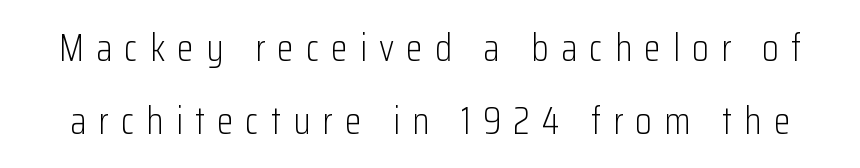
The image shows 38 px light, condensed sans-serif type, upright; set loose line spacing (1.92x), unusually wide letter spacing (+0.32 em), not underlined; low stroke contrast and a medium x-height.
